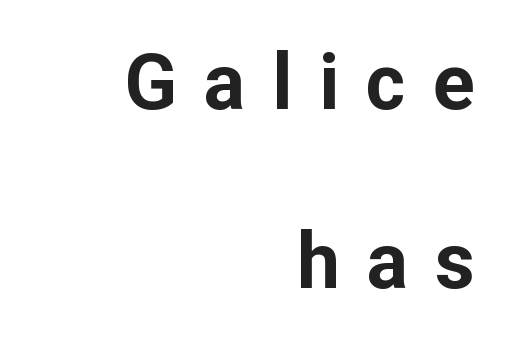
Students, observe: this is what heavily led, spacious text looks like. The ragged edge is on the left, which tells us the setting is flush right. Heavy-handed strokes throughout: this text is bold. The typography opts for an upright posture over an oblique one. Note: no serifs on the glyphs.
